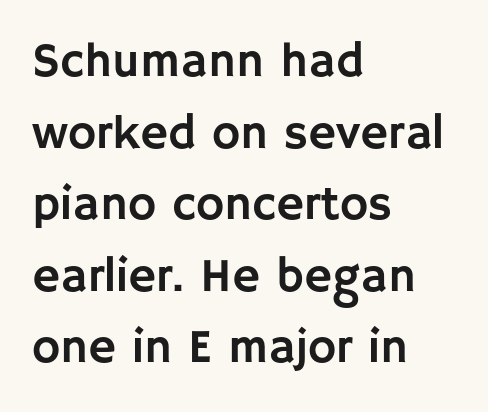
Q: Is the text italic (slanted)? A: No, it is upright.
Q: Is the typeface a serif or a sans-serif typeface? A: Sans-serif.
Q: Is the text underlined? A: No.
Q: How is the paragraph aligned? A: Left-aligned.
Q: Is the spacing between letters normal or unusually wide? A: Normal.
Q: Is the spacing between lines tight, normal or loose? A: Normal.
Q: Width (condensed, normal, or wide)? A: Normal.
Q: Stroke contrast? A: Low.
Q: x-height? A: Large.
Q: Monospaced? A: No.
